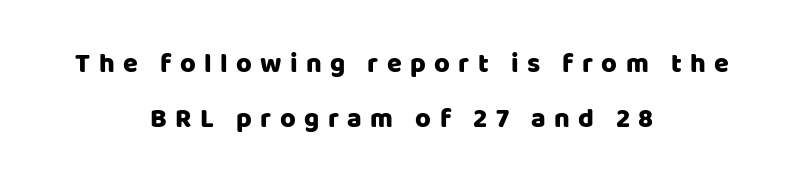
{"italic": "no", "underline": "no", "align": "center", "line_spacing": "loose", "line_spacing_ratio": 2.04, "letter_spacing": "wide", "letter_spacing_em": 0.31, "glyph_px": 27}
